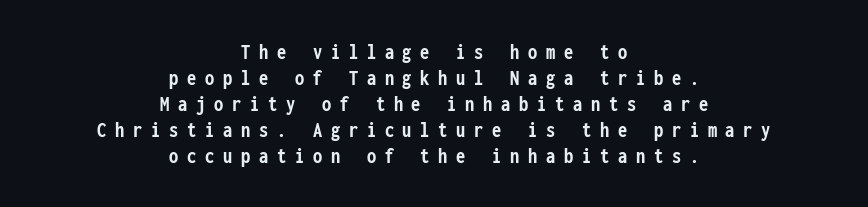
Q: Is the text bold? A: Yes.
Q: Is the text italic (slanted)? A: No, it is upright.
Q: Is the text underlined? A: No.
Q: How is the paragraph aligned? A: Centered.
Q: Is the spacing between letters normal or unusually wide? A: Unusually wide.
Q: Is the spacing between lines tight, normal or loose? A: Tight.
